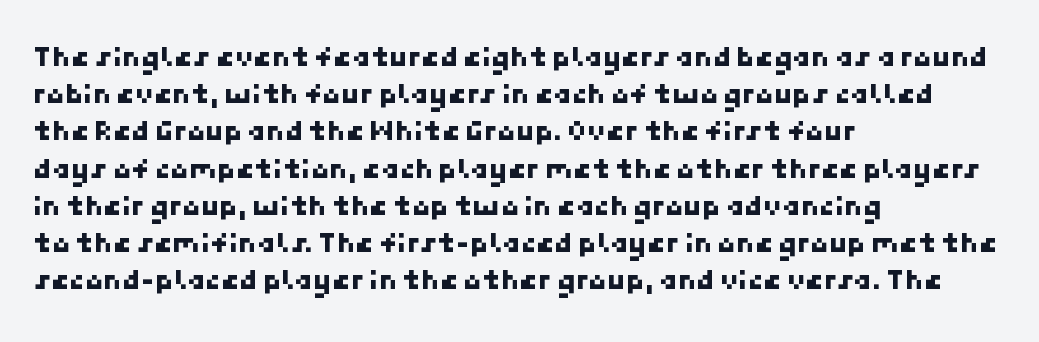
Q: Is the typeface a serif or a sans-serif typeface? A: Sans-serif.
Q: Is the text underlined? A: No.
Q: How is the paragraph aligned? A: Left-aligned.
Q: Is the spacing between letters normal or unusually wide? A: Normal.
Q: Width (condensed, normal, or wide)? A: Normal.
Q: Stroke contrast? A: Low.
Q: x-height? A: Medium.
